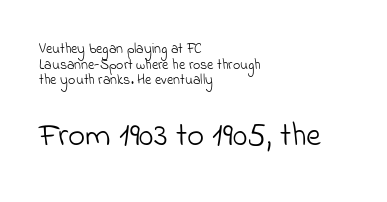
Underline: absent. Visually, the bottom section dominates because its glyphs are scaled up. Students, observe: this is what under-led, compact text looks like. Check where the strokes stop: nothing finishes them off — pure sans. Varying glyph widths throughout — classic text-font behaviour.
